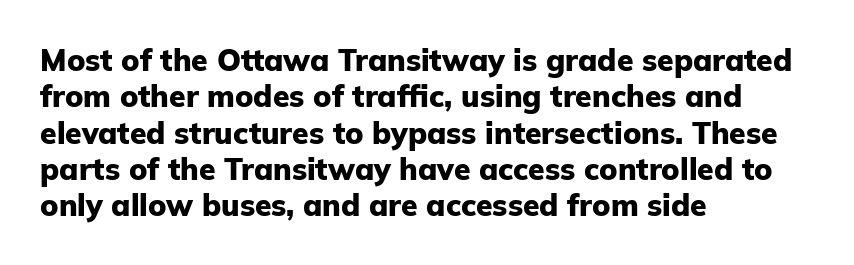
{"serif": "no", "italic": "no", "bold": "yes", "weight": "heavy", "width": "normal", "stroke_contrast": "low", "x_height": "medium", "monospaced": "no", "underline": "no", "align": "left", "line_spacing_ratio": 1.21, "letter_spacing": "normal", "letter_spacing_em": 0.0, "glyph_px": 30}
